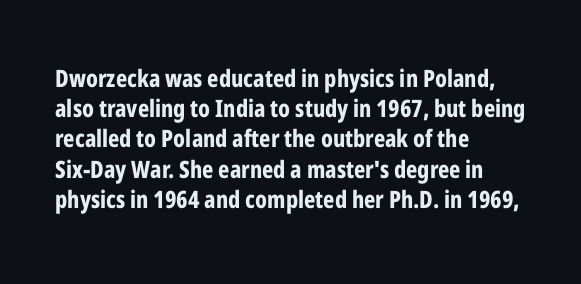
The ragged edge is on the right, which tells us the setting is flush left. The space beneath each line is pristine and unruled. This rendering leaves character spacing at its baseline value. The passage shown stacks its lines at a standard gap. Italic? Not at all — the glyphs are vertical. Emphasis by weight is at full strength: bold.
